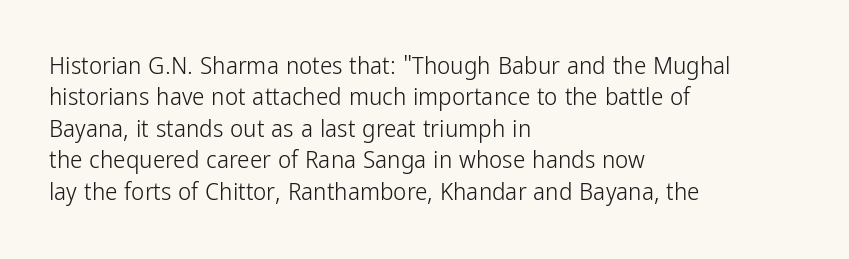
The image shows 25 px text type, upright; set left-aligned, normal line spacing (1.26x), normal letter spacing, not underlined.
